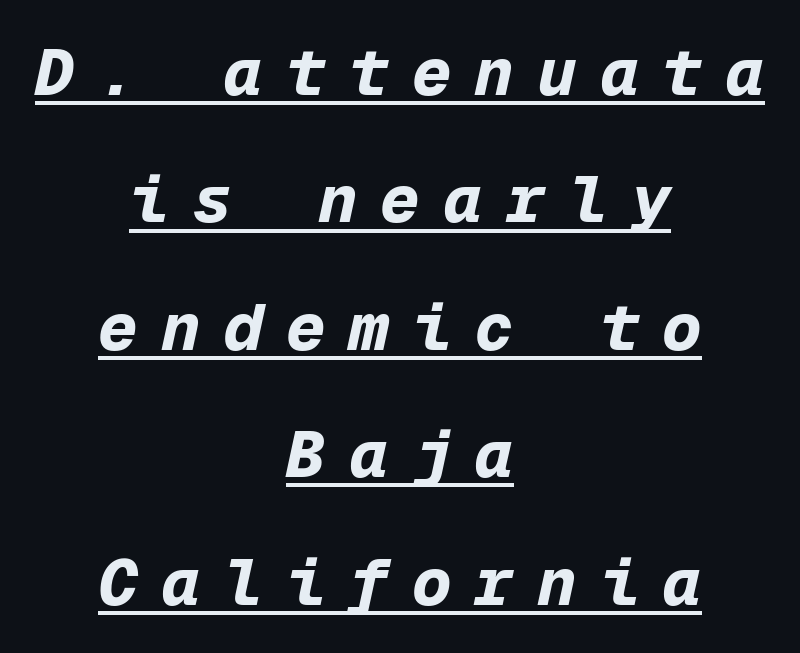
What stands out about the letter spacing? Its width — letters are far apart. Compared with ordinary roman type, these characters are visibly tilted. These lines are rendered in a fixed-pitch font. Underline: present. The passage shown is emphatically bold. Both edges are ragged and mirror each other, which tells us the setting is centered.
